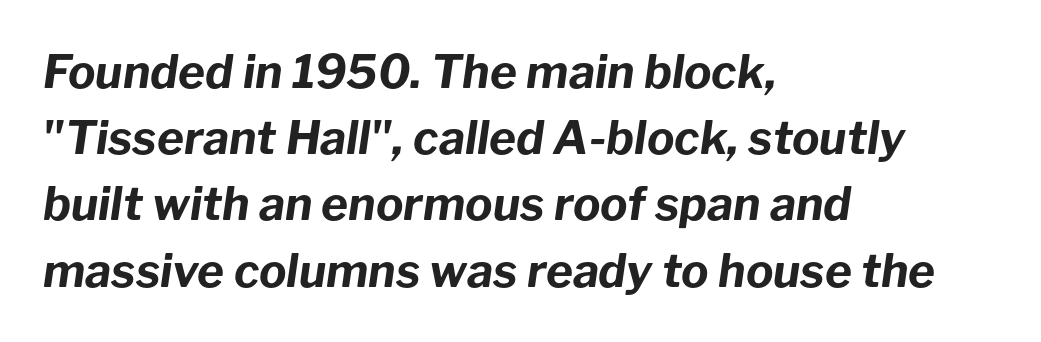
Q: Is the text bold? A: Yes.
Q: Is the text italic (slanted)? A: Yes, it leans right by about 8 degrees.
Q: Is the text underlined? A: No.
Q: How is the paragraph aligned? A: Left-aligned.
Q: Is the spacing between letters normal or unusually wide? A: Normal.
Q: Is the spacing between lines tight, normal or loose? A: Normal.
Q: Width (condensed, normal, or wide)? A: Normal.
Q: Stroke contrast? A: Low.
Q: x-height? A: Medium.
Q: Monospaced? A: No.
